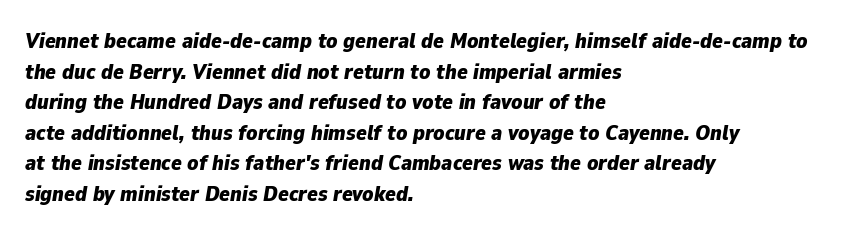
{"italic": "yes", "lean": "right", "slant_degrees": 9, "bold": "yes", "underline": "no", "align": "left", "line_spacing": "normal", "line_spacing_ratio": 1.39, "letter_spacing": "normal", "letter_spacing_em": 0.0, "glyph_px": 22}
